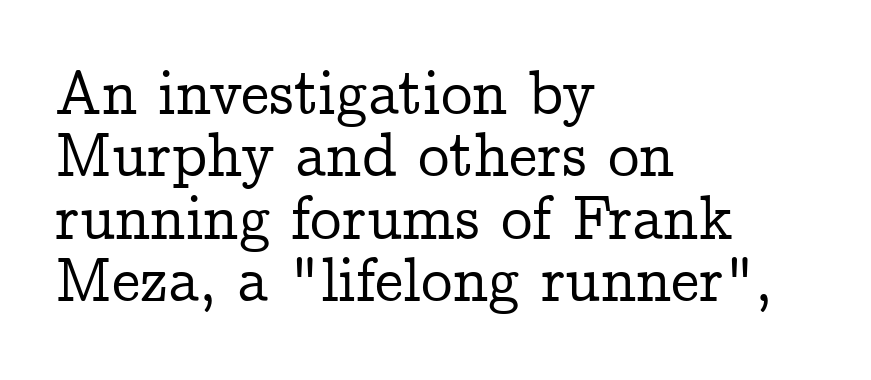
The image shows 63 px serif type, upright; set left-aligned, tight line spacing (0.99x), normal letter spacing, not underlined; low stroke contrast and a medium x-height.
